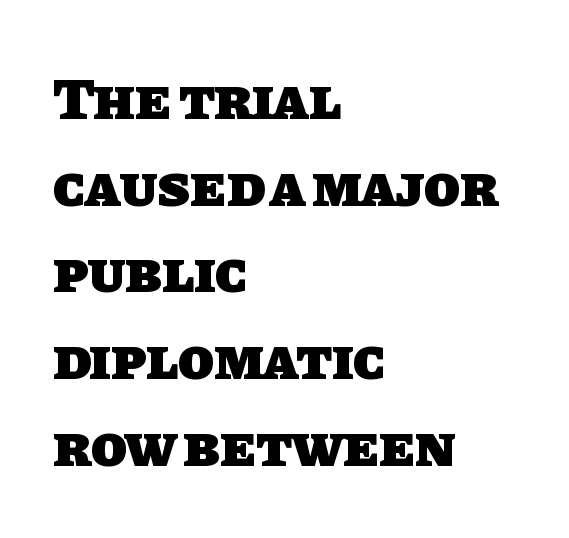
The image shows 59 px heavy sans-serif type; set left-aligned, normal line spacing (1.47x), normal letter spacing, not underlined; low stroke contrast and a large x-height.
